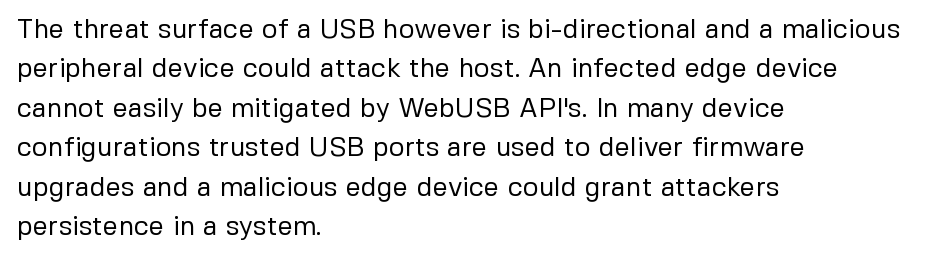
Quick note: not italic, upright. Is the stroke heavy? The answer is a plain regular-or-lighter. The setting favours the left margin, as ordinary paragraphs usually do. Has an underline been added? It has not. Tracking here is standard; glyphs follow each other at the usual distance. Line spacing here is normal.
